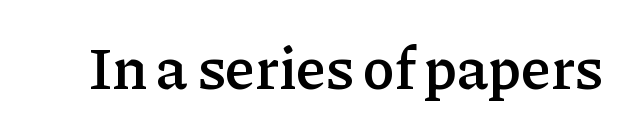
Q: Is the text bold? A: Semi-bold.
Q: Is the text italic (slanted)? A: No, it is upright.
Q: Is the typeface a serif or a sans-serif typeface? A: Serif.
Q: Is the text underlined? A: No.
Q: Is the spacing between letters normal or unusually wide? A: Normal.
Q: Width (condensed, normal, or wide)? A: Normal.
Q: Stroke contrast? A: Low.
Q: x-height? A: Medium.
Q: Monospaced? A: No.
